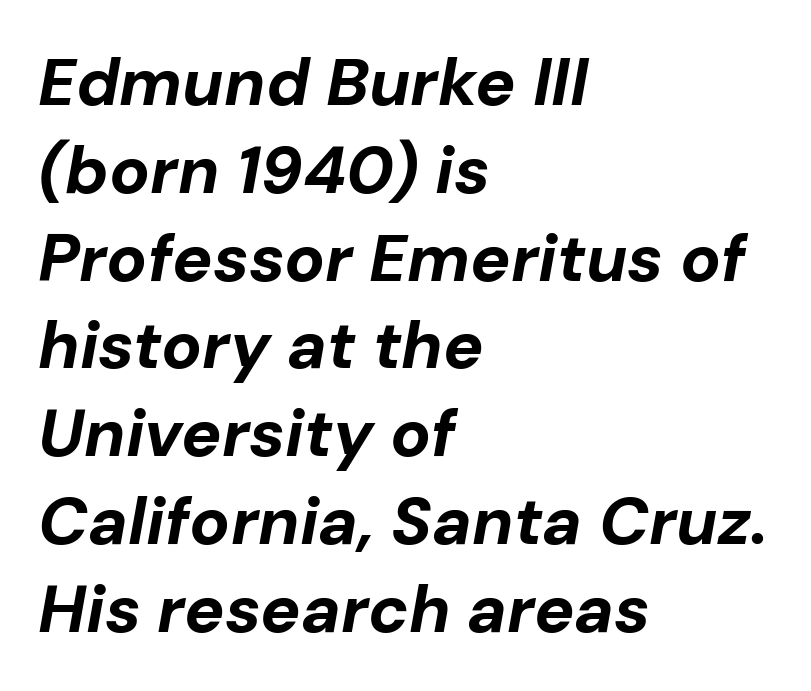
Notice how thick the strokes are: this is what a full bold looks like. The font's italic variant was chosen for this text. Tracking here is standard; glyphs follow each other at the usual distance. Is the block centered? No — it sits flush against the left margin.
